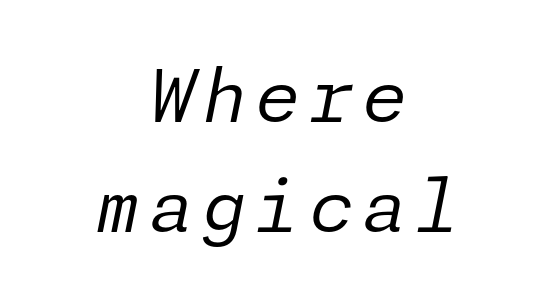
The image shows 73 px regular-weight type, italic (leaning right); set centered, normal line spacing (1.51x), not underlined; low stroke contrast and a medium x-height.
